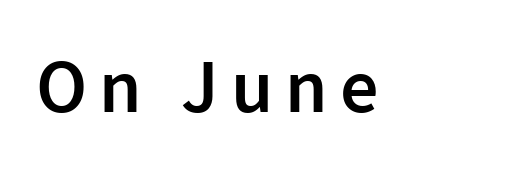
The image shows 76 px semibold sans-serif type, upright; set not underlined; low stroke contrast and a medium x-height.
